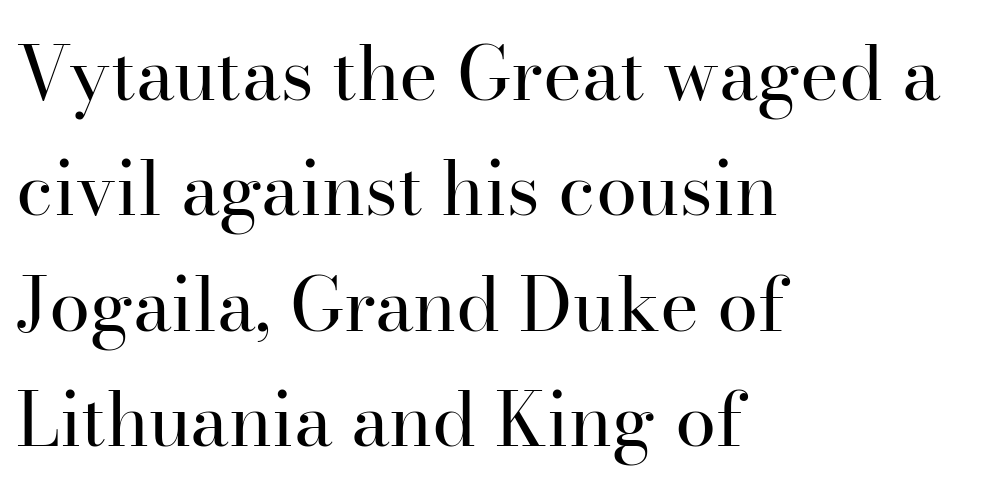
Q: Is the text bold? A: No.
Q: Is the text italic (slanted)? A: No, it is upright.
Q: Is the typeface a serif or a sans-serif typeface? A: Serif.
Q: Is the text underlined? A: No.
Q: How is the paragraph aligned? A: Left-aligned.
Q: Is the spacing between letters normal or unusually wide? A: Normal.
Q: Is the spacing between lines tight, normal or loose? A: Normal.
Q: Width (condensed, normal, or wide)? A: Normal.
Q: Stroke contrast? A: High.
Q: x-height? A: Small.
Q: Monospaced? A: No.
